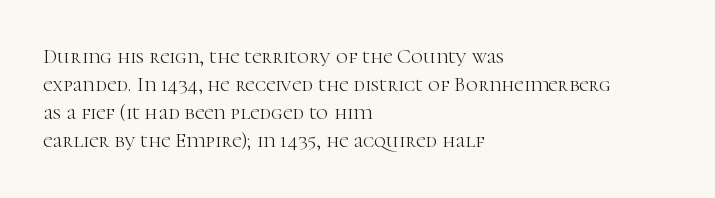
Q: Is the text bold? A: No.
Q: Is the text italic (slanted)? A: No, it is upright.
Q: Is the text underlined? A: No.
Q: How is the paragraph aligned? A: Left-aligned.
Q: Is the spacing between letters normal or unusually wide? A: Normal.
Q: Is the spacing between lines tight, normal or loose? A: Normal.
